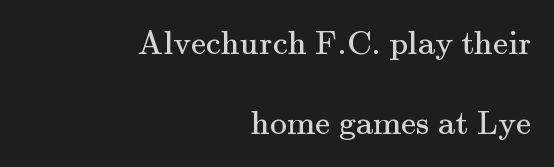
The image shows 34 px regular-weight serif type, upright; set right-aligned, loose line spacing (2.35x), normal letter spacing, not underlined; medium stroke contrast and a small x-height.
